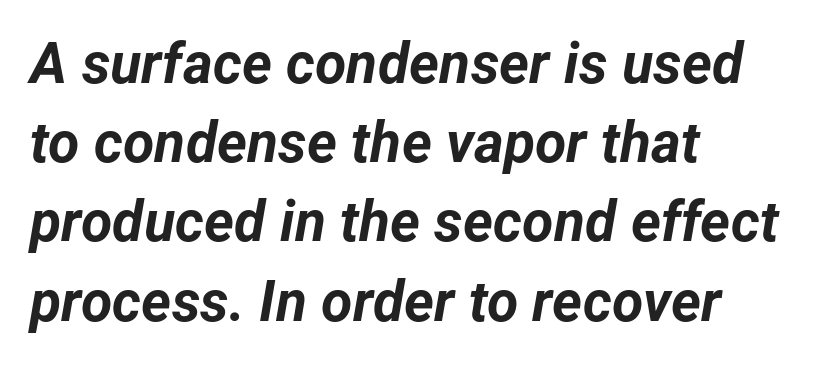
The image shows 57 px bold type, italic (leaning right); set left-aligned, normal line spacing (1.39x), normal letter spacing, not underlined; low stroke contrast and a medium x-height.
